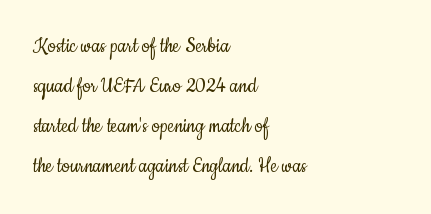
Q: Is the text bold? A: No.
Q: Is the text italic (slanted)? A: Yes.
Q: Is the text underlined? A: No.
Q: How is the paragraph aligned? A: Left-aligned.
Q: Is the spacing between letters normal or unusually wide? A: Normal.
